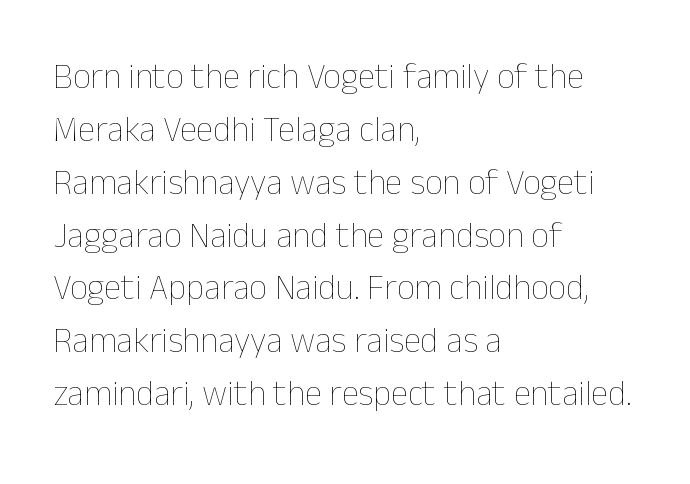
The image shows 35 px thin type, upright; set left-aligned, normal line spacing (1.51x), normal letter spacing, not underlined; low stroke contrast and a medium x-height.
